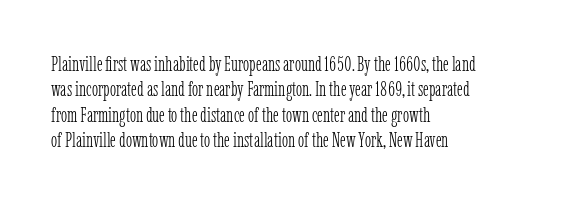
A bare baseline throughout the passage. Line beginnings align vertically; line endings do not. This sample uses plain, unmodified letter spacing. Posture: straight, roman, zero tilt. Is this a heavy cut? Hardly; it is regular or lighter.
